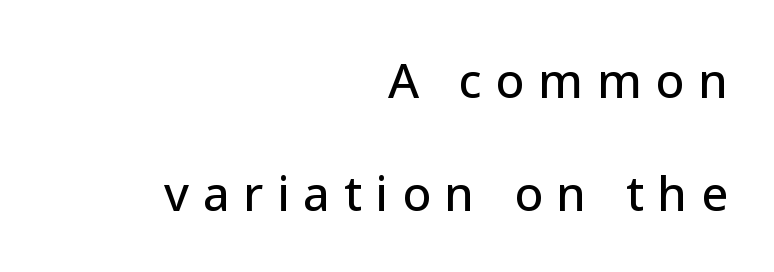
The image shows 48 px sans-serif type, upright; set right-aligned, loose line spacing (2.35x), unusually wide letter spacing (+0.28 em), not underlined; low stroke contrast and a medium x-height.
